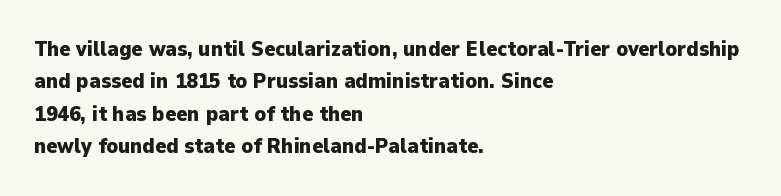
{"italic": "no", "bold": "yes", "underline": "no", "align": "left", "line_spacing": "normal", "line_spacing_ratio": 1.54, "letter_spacing": "normal", "letter_spacing_em": 0.0, "glyph_px": 21}
